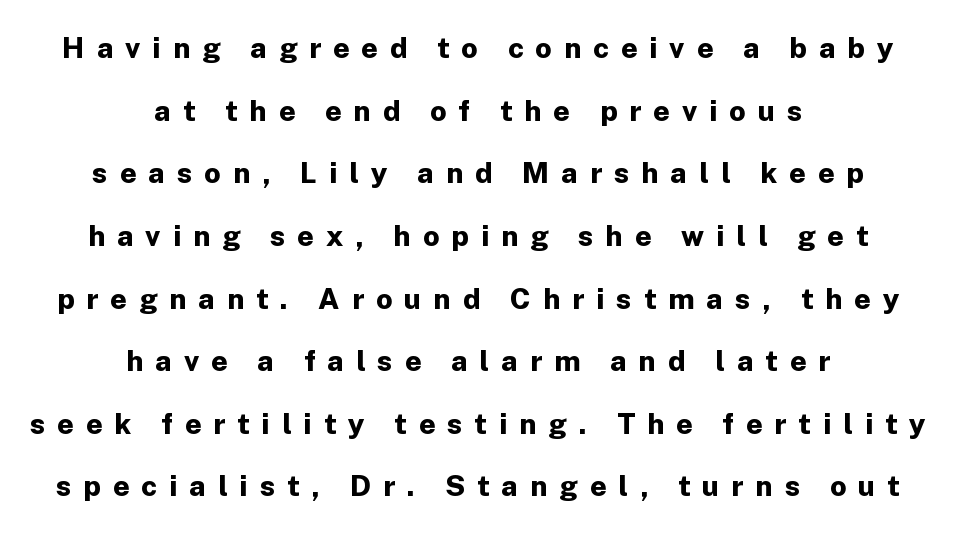
The image shows 29 px bold sans-serif type, upright; set centered, loose line spacing (2.16x), unusually wide letter spacing (+0.41 em), not underlined; low stroke contrast and a medium x-height.
